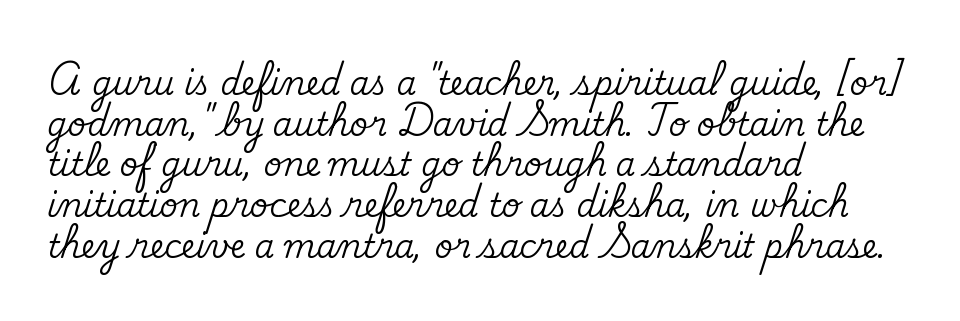
The image shows 32 px text type; set left-aligned, normal line spacing (1.27x), normal letter spacing, not underlined; medium stroke contrast and a small x-height.
